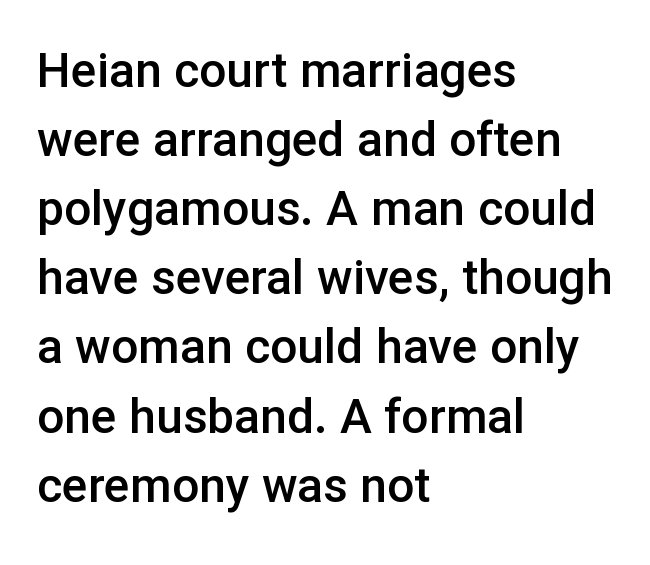
The image shows 48 px semibold sans-serif type, upright; set left-aligned, normal line spacing (1.44x), normal letter spacing, not underlined; low stroke contrast and a medium x-height.
